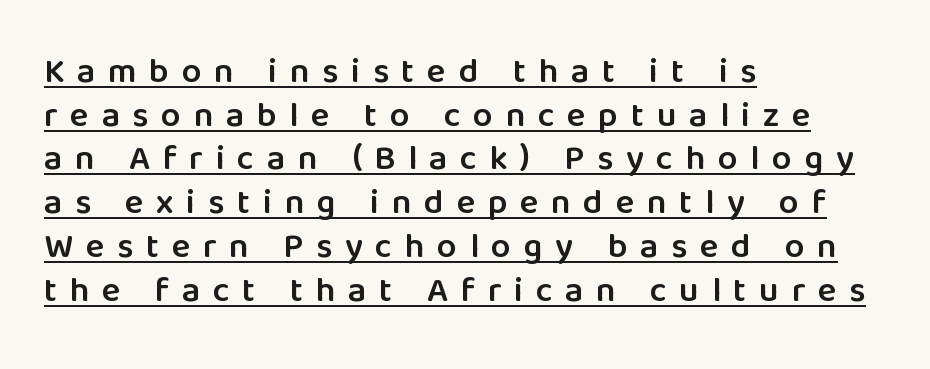
Q: Is the text bold? A: Semi-bold.
Q: Is the text italic (slanted)? A: No, it is upright.
Q: Is the typeface a serif or a sans-serif typeface? A: Sans-serif.
Q: Is the text underlined? A: Yes.
Q: How is the paragraph aligned? A: Left-aligned.
Q: Is the spacing between letters normal or unusually wide? A: Unusually wide.
Q: Is the spacing between lines tight, normal or loose? A: Normal.
Q: Width (condensed, normal, or wide)? A: Normal.
Q: Stroke contrast? A: Low.
Q: x-height? A: Medium.
Q: Monospaced? A: No.
